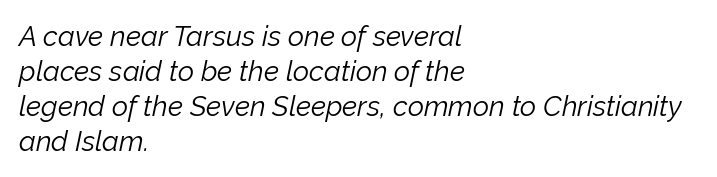
The image shows 28 px light type, italic (leaning right); set left-aligned, normal line spacing (1.25x), normal letter spacing, not underlined; low stroke contrast and a medium x-height.
